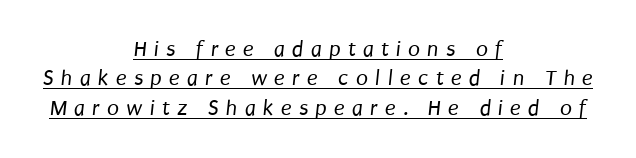
The image shows 22 px text type; set centered, normal line spacing (1.33x), unusually wide letter spacing (+0.33 em), underlined.
